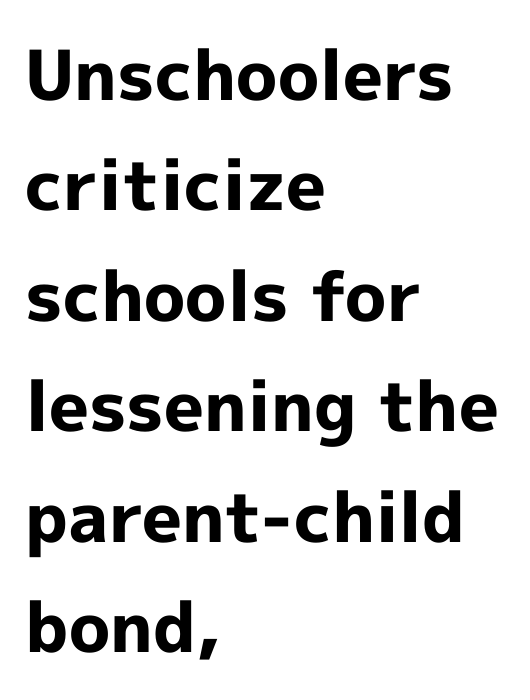
The lines sit at an ordinary, default distance from one another. A classic flush-left, rag-right setting is used for this passage. A typesetter would call this proportional, since set widths differ per character. This rendering leaves character spacing at its baseline value. Unlike italic type, these characters show no tilt at all.
